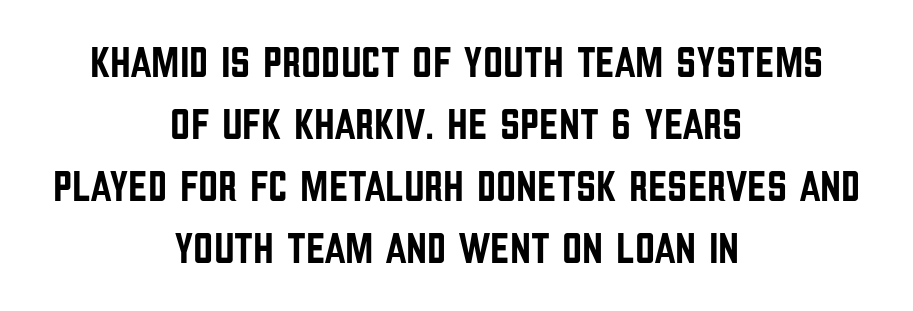
The image shows 44 px condensed sans-serif type, upright; set centered, normal line spacing (1.41x), normal letter spacing, not underlined; low stroke contrast and a large x-height.
